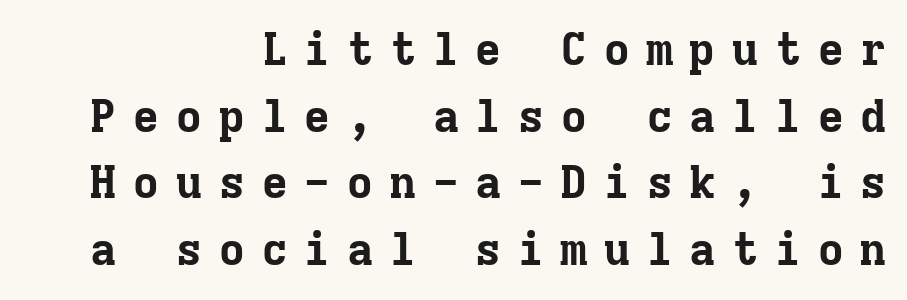
Q: Is the text bold? A: Yes.
Q: Is the text italic (slanted)? A: No, it is upright.
Q: Is the typeface a serif or a sans-serif typeface? A: Serif.
Q: Is the text underlined? A: No.
Q: How is the paragraph aligned? A: Right-aligned.
Q: Is the spacing between letters normal or unusually wide? A: Unusually wide.
Q: Is the spacing between lines tight, normal or loose? A: Normal.
Q: Width (condensed, normal, or wide)? A: Normal.
Q: Stroke contrast? A: Low.
Q: x-height? A: Medium.
Q: Monospaced? A: Yes.
